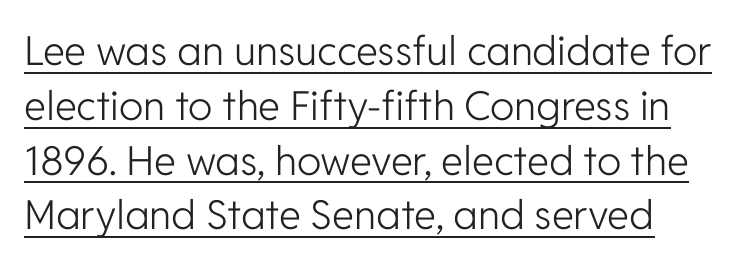
The image shows 40 px light sans-serif type, upright; set left-aligned, normal line spacing (1.37x), normal letter spacing, underlined; low stroke contrast and a medium x-height.
